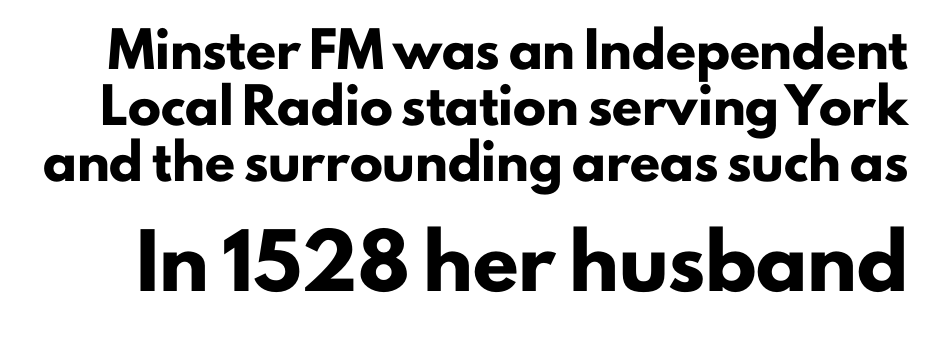
Q: Is the text bold? A: Yes.
Q: Is the text italic (slanted)? A: No, it is upright.
Q: Is the typeface a serif or a sans-serif typeface? A: Sans-serif.
Q: Is the text underlined? A: No.
Q: Is the spacing between letters normal or unusually wide? A: Normal.
Q: Is the spacing between lines tight, normal or loose? A: Normal.
Q: Which block of text is set in a larger size, the first (top) or the second (bottom)? A: The second (bottom) one.
Q: Width (condensed, normal, or wide)? A: Normal.
Q: Stroke contrast? A: Low.
Q: x-height? A: Small.
Q: Monospaced? A: No.
